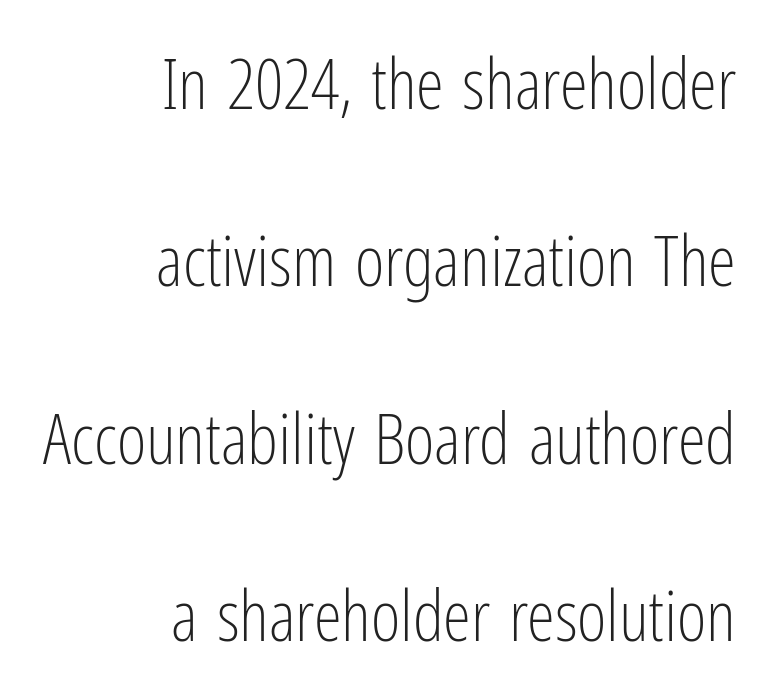
Q: Is the text bold? A: No.
Q: Is the text italic (slanted)? A: No, it is upright.
Q: Is the typeface a serif or a sans-serif typeface? A: Sans-serif.
Q: Is the text underlined? A: No.
Q: How is the paragraph aligned? A: Right-aligned.
Q: Is the spacing between letters normal or unusually wide? A: Normal.
Q: Is the spacing between lines tight, normal or loose? A: Loose.
Q: Width (condensed, normal, or wide)? A: Condensed.
Q: Stroke contrast? A: Low.
Q: x-height? A: Medium.
Q: Monospaced? A: No.
